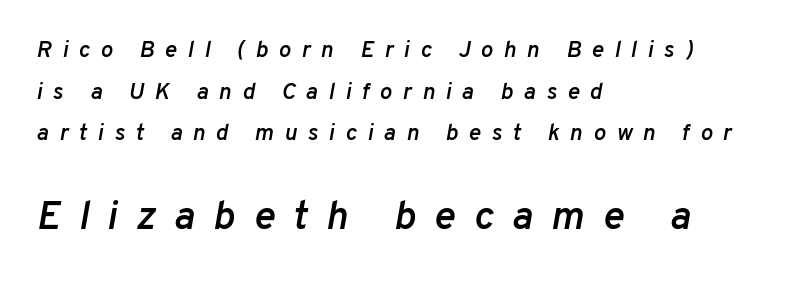
Which of the two is more prominent by size? The second, at the bottom. Lines of text with bare space underneath. This sample has the flowing, uneven cadence of proportional lettering. These words are printed semibold, heavier than regular yet not bold. Designer's note — italics engaged. These lines have a slow, spaced-out rhythm from letter to letter.
